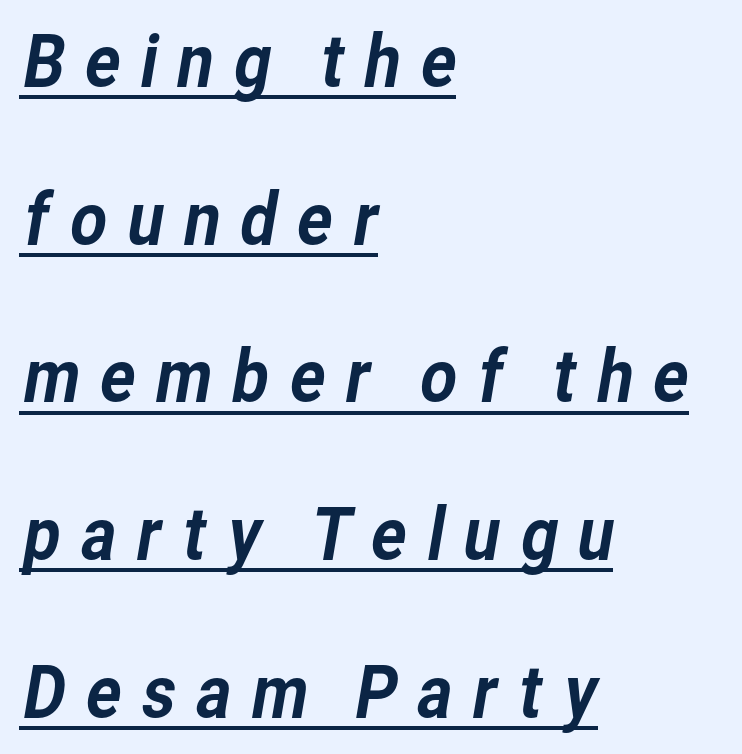
{"serif": "no", "width": "normal", "stroke_contrast": "low", "x_height": "medium", "monospaced": "no", "underline": "yes", "align": "left", "line_spacing": "loose", "line_spacing_ratio": 2.19, "letter_spacing": "wide", "letter_spacing_em": 0.23, "glyph_px": 72}
